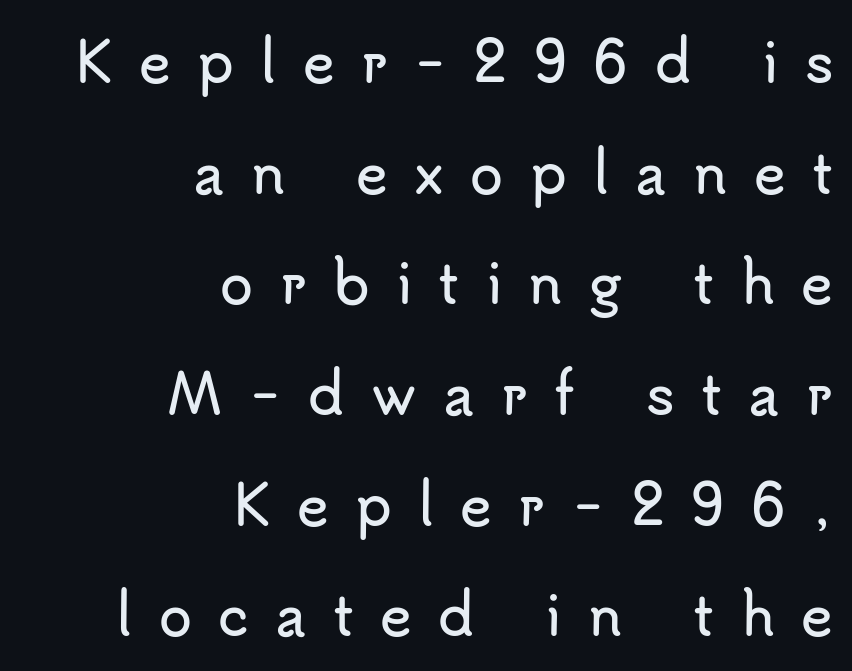
Q: Is the text italic (slanted)? A: No, it is upright.
Q: Is the typeface a serif or a sans-serif typeface? A: Sans-serif.
Q: Is the text underlined? A: No.
Q: How is the paragraph aligned? A: Right-aligned.
Q: Is the spacing between letters normal or unusually wide? A: Unusually wide.
Q: Is the spacing between lines tight, normal or loose? A: Loose.
Q: Width (condensed, normal, or wide)? A: Normal.
Q: Stroke contrast? A: Low.
Q: x-height? A: Small.
Q: Monospaced? A: No.
